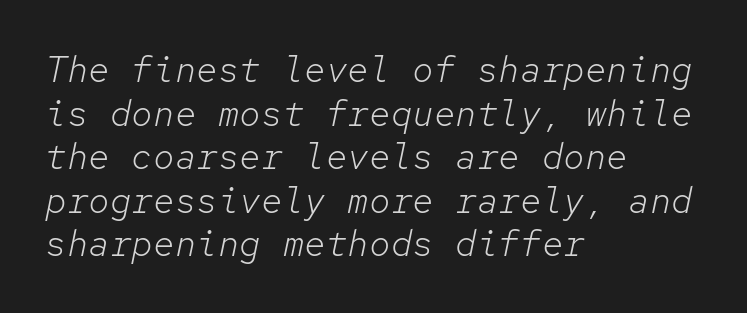
Q: Is the text bold? A: No.
Q: Is the text italic (slanted)? A: Yes, it leans right by about 12 degrees.
Q: Is the text underlined? A: No.
Q: How is the paragraph aligned? A: Left-aligned.
Q: Is the spacing between letters normal or unusually wide? A: Normal.
Q: Width (condensed, normal, or wide)? A: Normal.
Q: Stroke contrast? A: Low.
Q: x-height? A: Medium.
Q: Monospaced? A: Yes.
